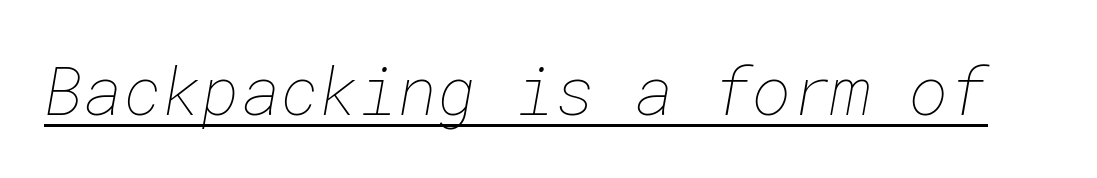
This is underlined copy, the kind a proofreader might mark for attention. Weight: not bold — regular or lighter. Words appear dense and cohesive because spacing is normal.
